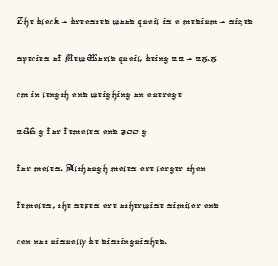
Q: Is the text underlined? A: No.
Q: How is the paragraph aligned? A: Left-aligned.
Q: Is the spacing between letters normal or unusually wide? A: Normal.
Q: Is the spacing between lines tight, normal or loose? A: Normal.
